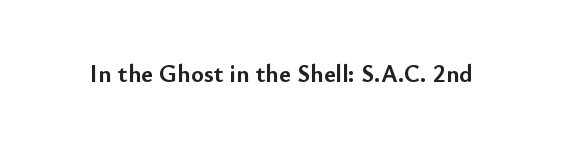
Underlining? Definitely not there. Strong, thick strokes mark this as bold type. This sample uses an upright cut, with every glyph sitting square on the baseline. A typesetter would call this zero additional tracking.
